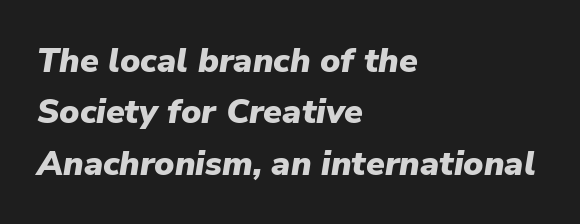
The image shows 34 px heavy type, italic (leaning right); set left-aligned, normal line spacing (1.51x), normal letter spacing, not underlined; low stroke contrast and a medium x-height.
